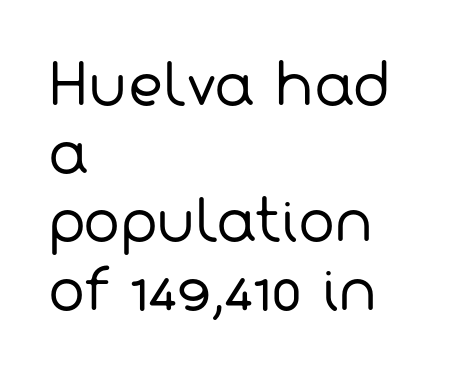
The image shows 55 px regular-weight sans-serif type; set left-aligned, line spacing 1.24x, normal letter spacing, not underlined; low stroke contrast and a medium x-height.
